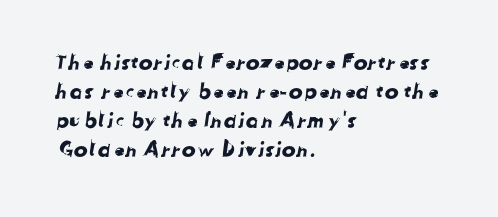
Q: Is the text underlined? A: No.
Q: How is the paragraph aligned? A: Left-aligned.
Q: Is the spacing between letters normal or unusually wide? A: Normal.
Q: Is the spacing between lines tight, normal or loose? A: Normal.
